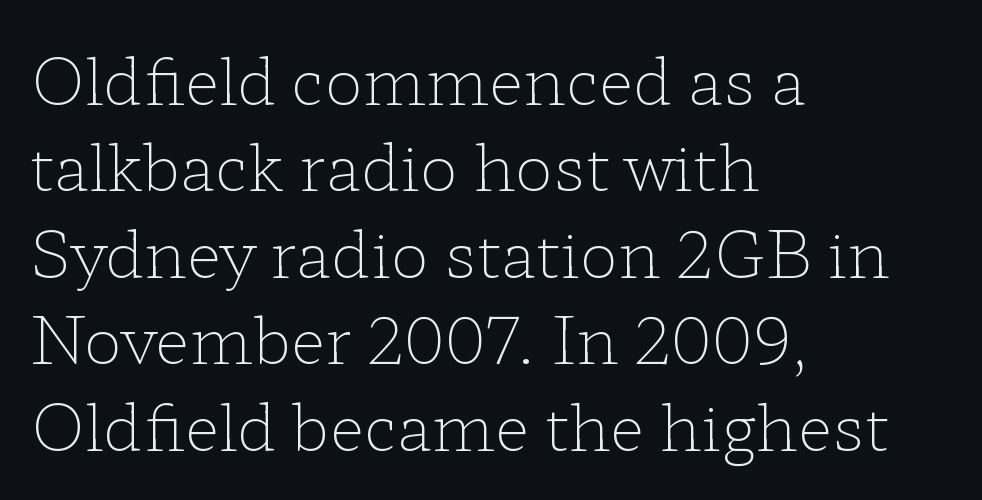
{"serif": "yes", "italic": "no", "bold": "no", "weight": "light", "width": "wide", "stroke_contrast": "low", "x_height": "medium", "monospaced": "no", "underline": "no", "align": "left", "line_spacing": "normal", "line_spacing_ratio": 1.35, "letter_spacing": "normal", "letter_spacing_em": 0.0, "glyph_px": 64}
